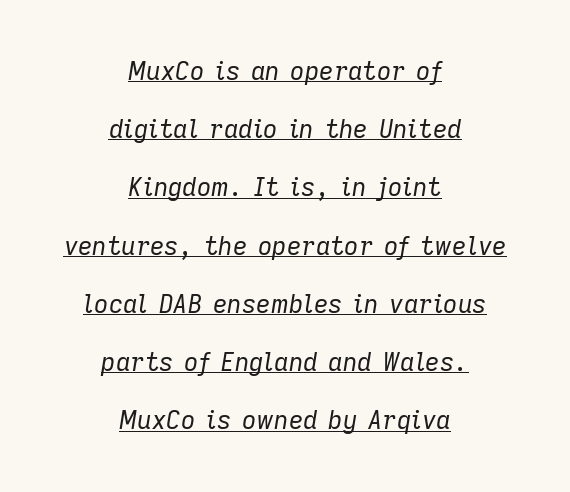
The image shows 25 px text type, italic (leaning right); set centered, loose line spacing (2.33x), normal letter spacing, underlined.
